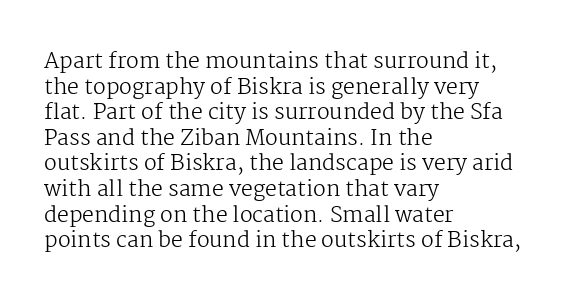
Q: Is the text bold? A: No.
Q: Is the text italic (slanted)? A: No, it is upright.
Q: Is the text underlined? A: No.
Q: How is the paragraph aligned? A: Left-aligned.
Q: Is the spacing between letters normal or unusually wide? A: Normal.
